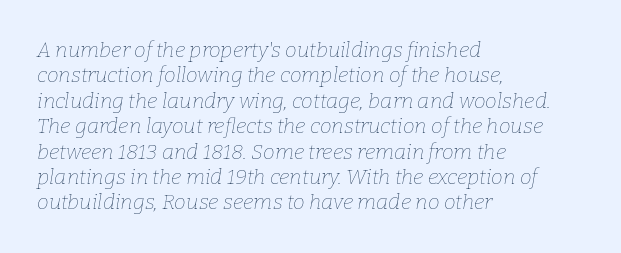
{"italic": "yes", "lean": "right", "slant_degrees": 9, "bold": "no", "underline": "no", "align": "left", "line_spacing_ratio": 1.21, "letter_spacing": "normal", "letter_spacing_em": 0.0, "glyph_px": 21}
